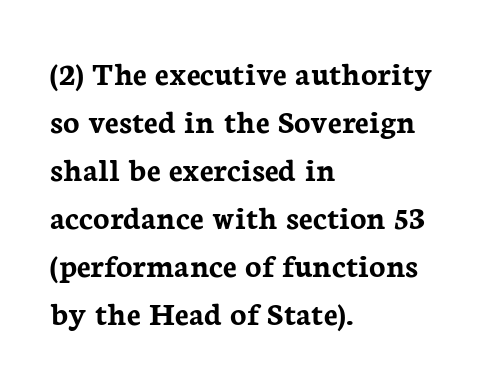
{"serif": "yes", "italic": "no", "bold": "yes", "weight": "semibold", "width": "normal", "stroke_contrast": "low", "x_height": "medium", "monospaced": "no", "underline": "no", "align": "left", "line_spacing": "normal", "line_spacing_ratio": 1.41, "letter_spacing": "normal", "letter_spacing_em": 0.0, "glyph_px": 34}
